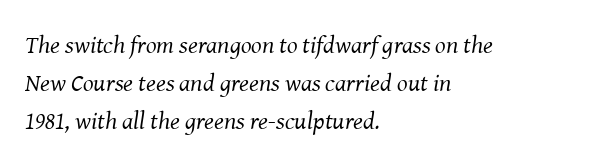
Casual observation: everything's shoved over to the left. Nothing unusual about the tracking: characters are spaced as the font intends. Weight: in the light-to-regular range. Normally led — the rows are evenly, conventionally spaced.
